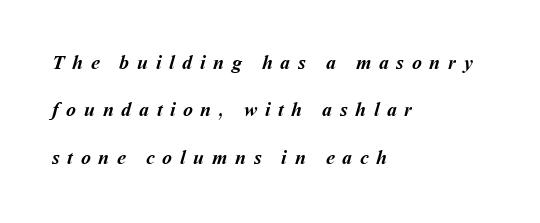
Only glyphs here, with clear space below each row. Horizontally, the lines are justified to the leading edge only. This sample uses expanded letter spacing, leaving extra air between glyphs. The passage shown is emphatically bold. The space between consecutive lines is lavish.
